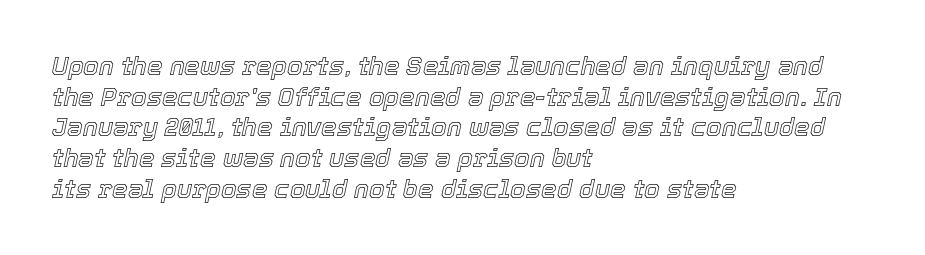
The image shows 25 px text type, italic (leaning right); set left-aligned, line spacing 1.23x, normal letter spacing, not underlined.
